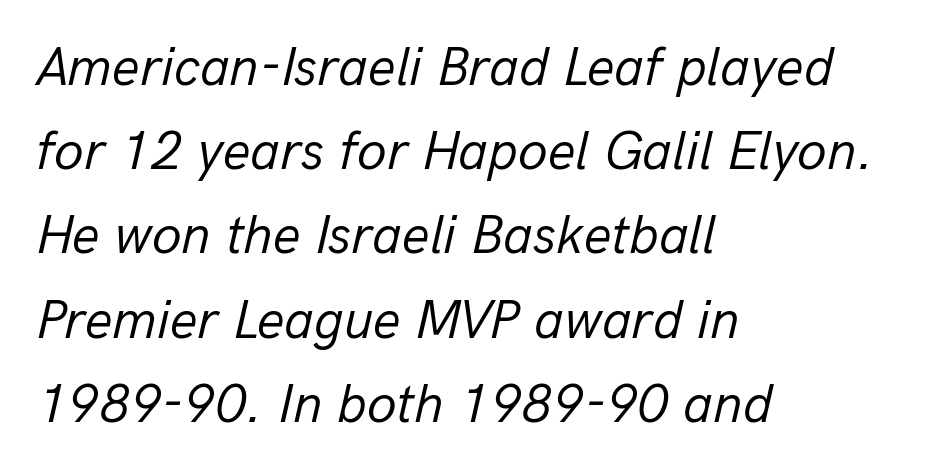
The ragged edge is on the right, which tells us the setting is flush left. Posture: slanted. These lines are rendered in a variable-pitch font. The area under the type is left untouched. There is no visible air inserted between adjacent glyphs.
